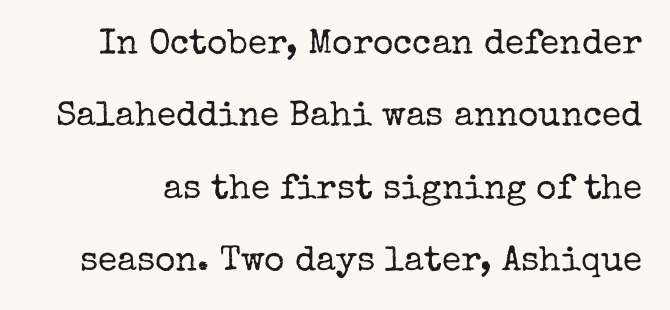
The rendering uses a large line-height, opening up the rows. Bare-footed words on every line. The face used here is proportionally spaced, like ordinary book or web type. To sum up the face: it has serifs. The weight would be labelled regular, book, light, or lighter still.
